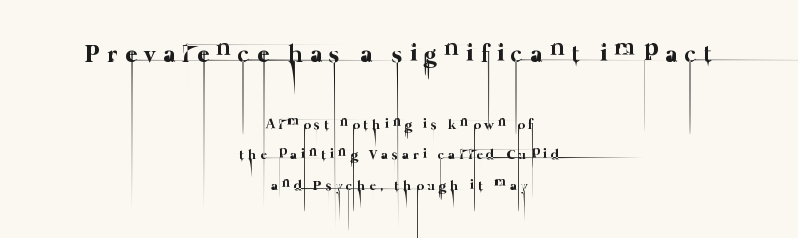
One-word summary of the alignment: center. The earlier block is typeset at a bigger size than the later block. The space between consecutive lines is lavish. Glance below the letters and you will spot only blank space.
